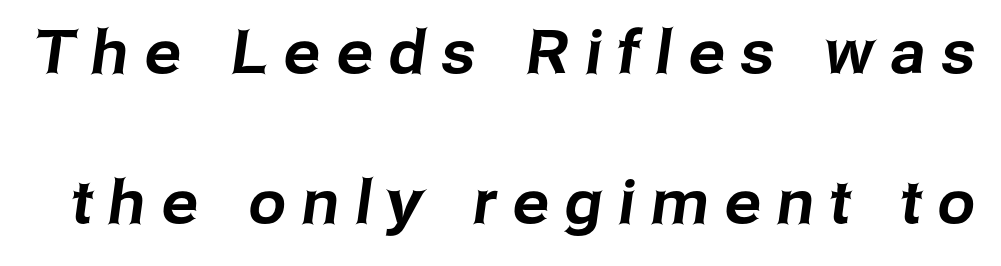
Descender tails drop into unmarked territory. Serifs: no, the terminals of the letterforms are clean. Someone cranked the tracking dial way up on this one. Widely set lines give the paragraph a tall, airy silhouette.
